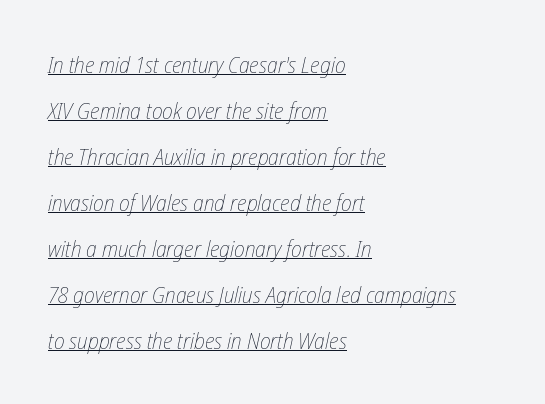
The image shows 23 px text type, italic (leaning right); set left-aligned, loose line spacing (2.0x), normal letter spacing, underlined.
